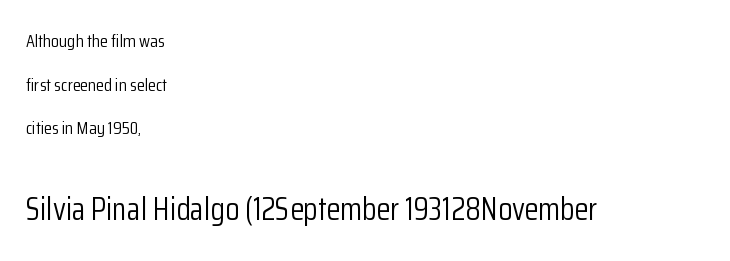
Q: Is the text bold? A: No.
Q: Is the text italic (slanted)? A: No, it is upright.
Q: Is the typeface a serif or a sans-serif typeface? A: Sans-serif.
Q: Is the text underlined? A: No.
Q: How is the paragraph aligned? A: Left-aligned.
Q: Is the spacing between letters normal or unusually wide? A: Normal.
Q: Is the spacing between lines tight, normal or loose? A: Loose.
Q: Which block of text is set in a larger size, the first (top) or the second (bottom)? A: The second (bottom) one.
Q: Width (condensed, normal, or wide)? A: Condensed.
Q: Stroke contrast? A: Low.
Q: x-height? A: Medium.
Q: Monospaced? A: No.
